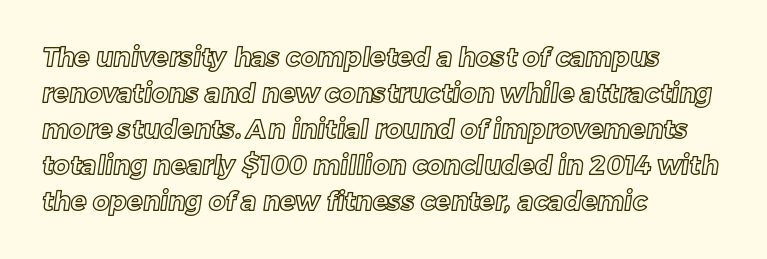
{"underline": "no", "align": "left", "line_spacing": "normal", "line_spacing_ratio": 1.38, "letter_spacing": "normal", "letter_spacing_em": 0.0, "glyph_px": 26}
